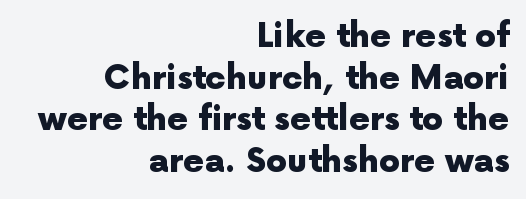
The leading is moderate, giving the passage an even texture. The axis of the letterforms is exactly vertical. Each line ends at the same right margin while the left side varies. Clear beneath every line of the passage. Do the characters align in a grid? No, the font is proportional.
